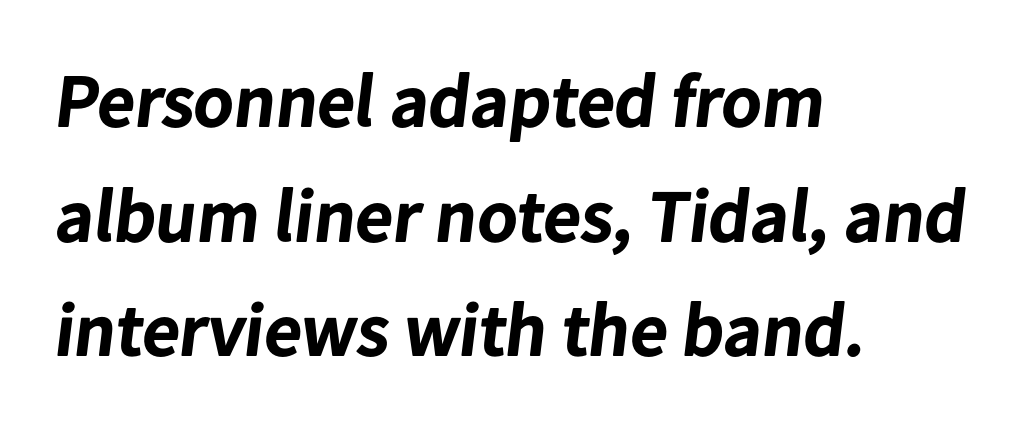
If you measured baseline to baseline, you'd find a middling distance. Each letter keeps its own natural width here, so spacing adapts to shape. Compared with an ordinary text face, these strokes are far heavier — a full bold. Typographically, this falls in the sans-serif category. Unmarked baselines from the first word to the last. Alignment: flush left.
